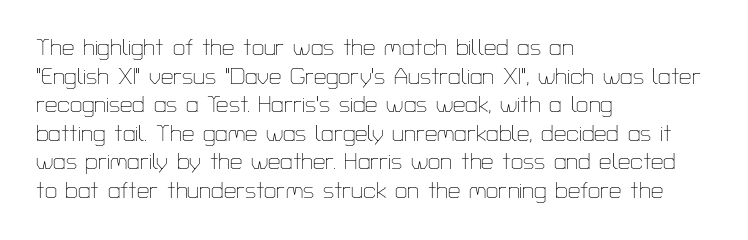
The image shows 22 px text type, upright; set left-aligned, normal line spacing (1.3x), normal letter spacing, not underlined.
